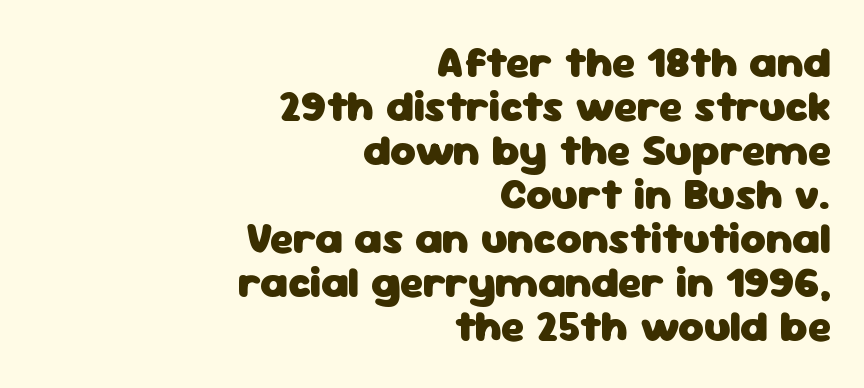
The image shows 44 px heavy sans-serif type, upright; set right-aligned, tight line spacing (1.0x), normal letter spacing, not underlined; low stroke contrast and a medium x-height.
